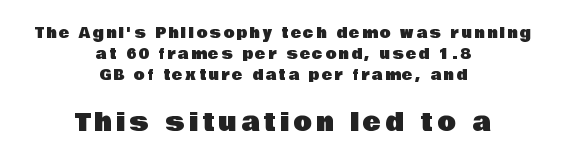
Q: Is the text italic (slanted)? A: No, it is upright.
Q: Is the text underlined? A: No.
Q: How is the paragraph aligned? A: Centered.
Q: Is the spacing between lines tight, normal or loose? A: Normal.
Q: Which block of text is set in a larger size, the first (top) or the second (bottom)? A: The second (bottom) one.
